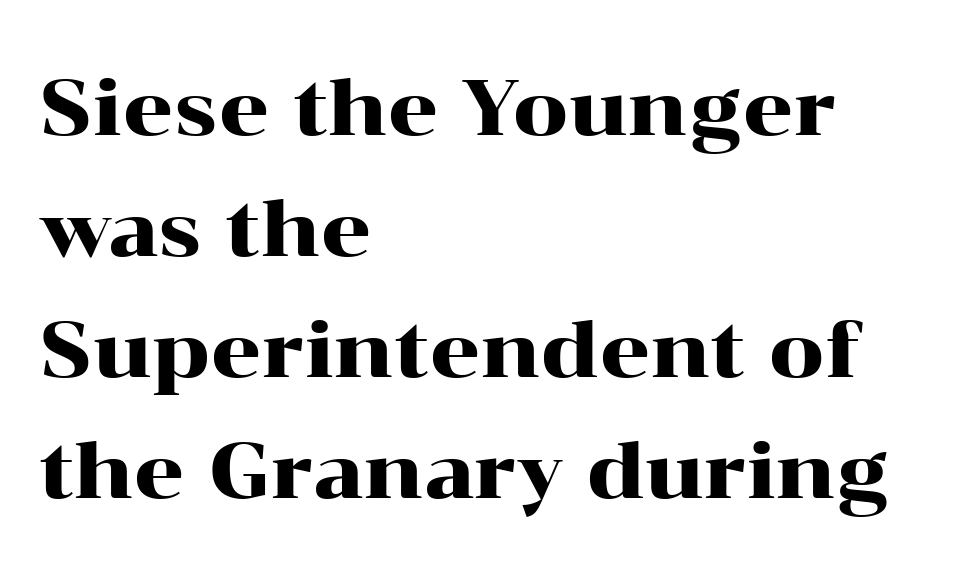
{"serif": "yes", "italic": "no", "width": "wide", "stroke_contrast": "high", "x_height": "medium", "monospaced": "no", "underline": "no", "align": "left", "line_spacing": "normal", "line_spacing_ratio": 1.53, "letter_spacing": "normal", "letter_spacing_em": 0.0, "glyph_px": 79}
